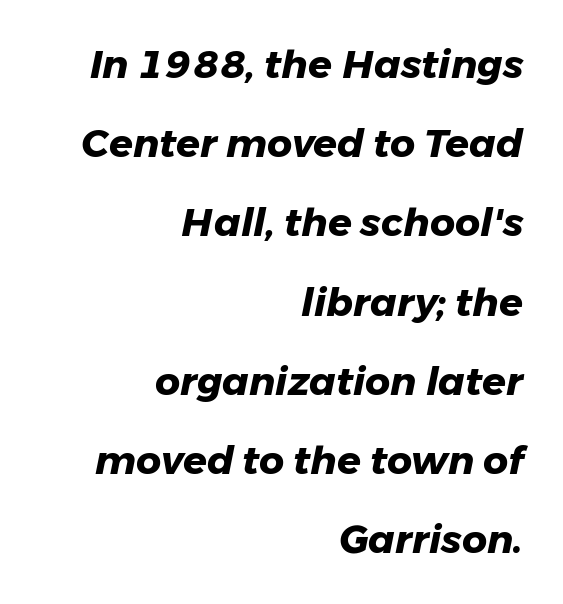
Q: Is the text bold? A: Yes.
Q: Is the text italic (slanted)? A: Yes, it leans right by about 11 degrees.
Q: Is the text underlined? A: No.
Q: How is the paragraph aligned? A: Right-aligned.
Q: Is the spacing between letters normal or unusually wide? A: Normal.
Q: Is the spacing between lines tight, normal or loose? A: Loose.
Q: Width (condensed, normal, or wide)? A: Normal.
Q: Stroke contrast? A: Low.
Q: x-height? A: Medium.
Q: Monospaced? A: No.
